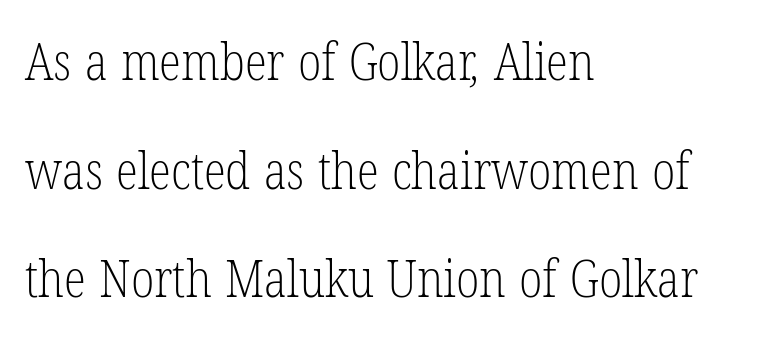
Is the type heavy? It reads as light-to-regular instead. Loosely led — the rows are spread out. Observe the ordinary spacing: letters are neighbours, not strangers. Left-aligned paragraph, ragged on the right.
